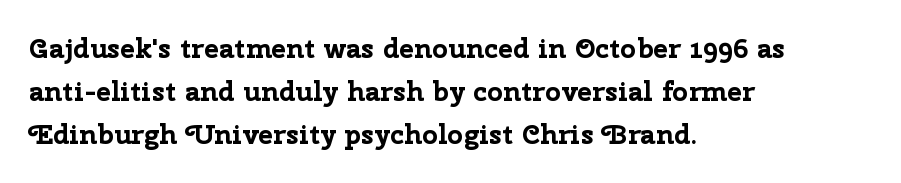
Q: Is the text bold? A: Yes.
Q: Is the text italic (slanted)? A: No, it is upright.
Q: Is the typeface a serif or a sans-serif typeface? A: Sans-serif.
Q: Is the text underlined? A: No.
Q: How is the paragraph aligned? A: Left-aligned.
Q: Is the spacing between letters normal or unusually wide? A: Normal.
Q: Is the spacing between lines tight, normal or loose? A: Normal.
Q: Width (condensed, normal, or wide)? A: Normal.
Q: Stroke contrast? A: Low.
Q: x-height? A: Medium.
Q: Monospaced? A: No.
